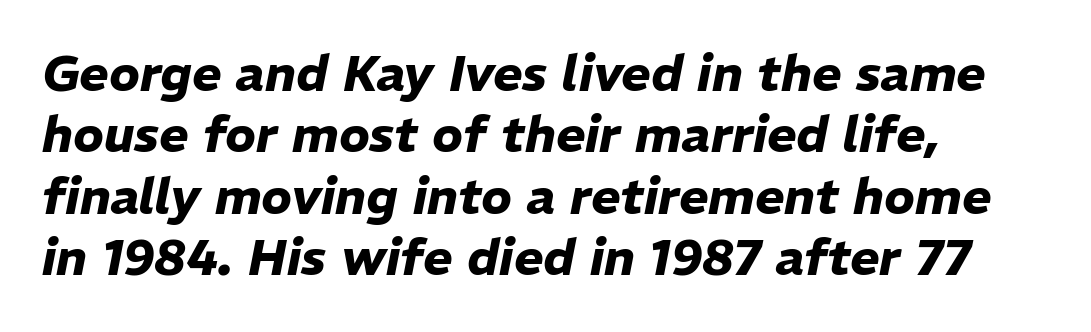
A typesetter would call this proportional, since set widths differ per character. An italicized treatment has been applied to the whole sample. A bare baseline throughout the passage. In terms of weight, the rendering is a true, heavy bold. A classic flush-left, rag-right setting is used for this passage.
